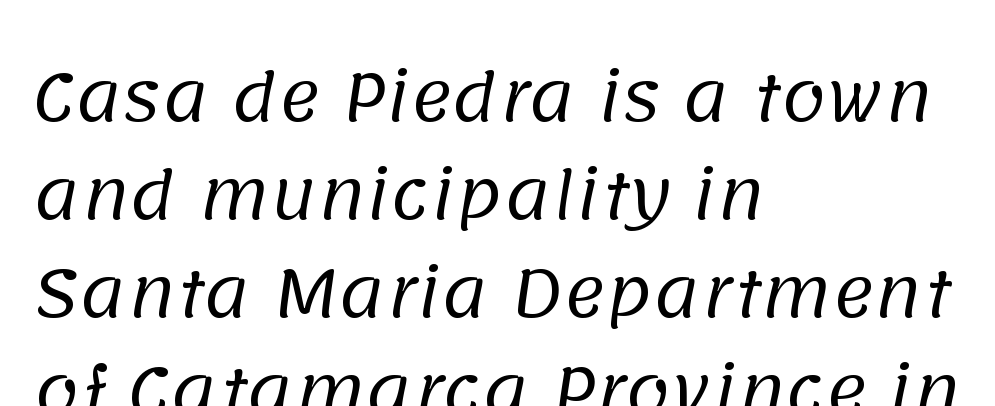
Summary of vertical rhythm: regular, with standard interline spacing. Regarding serifs, this sample does without them. No letter is thick-stroked: the sample isn't bold. A classic flush-left, rag-right setting is used for this passage.
